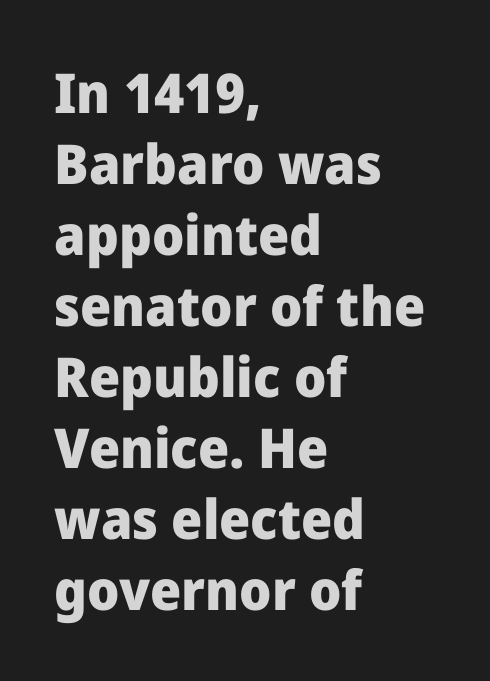
The image shows 55 px heavy sans-serif type, upright; set left-aligned, normal line spacing (1.29x), normal letter spacing, not underlined; low stroke contrast and a medium x-height.
